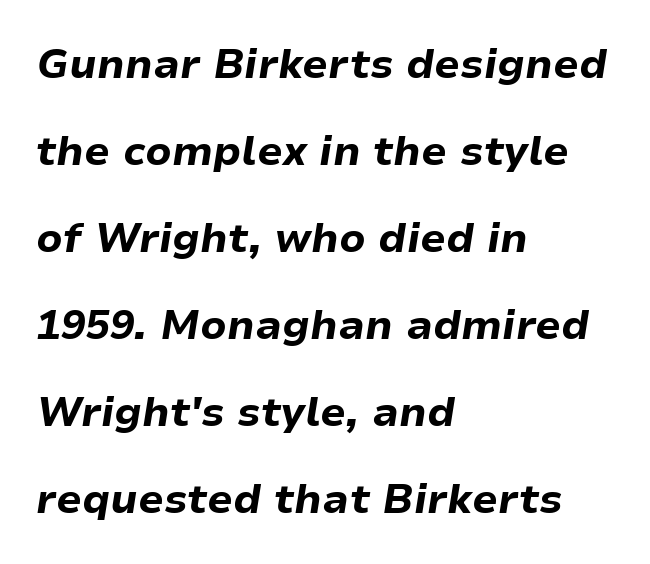
Q: Is the text bold? A: Yes.
Q: Is the text italic (slanted)? A: Yes, it leans right by about 9 degrees.
Q: Is the text underlined? A: No.
Q: How is the paragraph aligned? A: Left-aligned.
Q: Is the spacing between letters normal or unusually wide? A: Normal.
Q: Is the spacing between lines tight, normal or loose? A: Loose.
Q: Width (condensed, normal, or wide)? A: Normal.
Q: Stroke contrast? A: Low.
Q: x-height? A: Medium.
Q: Monospaced? A: No.
